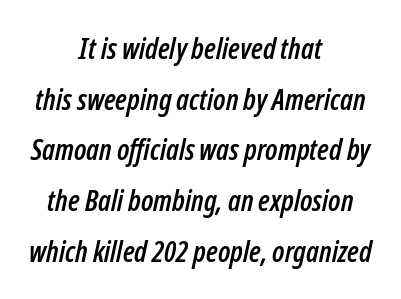
If you drew a line through each stem, it would be angled. Bare-footed words on every line. Looks like regular typesetting: each glyph gets only the width it needs. Short and long lines alike share a common midpoint. Is the letter spacing exaggerated? No — it looks like the ordinary default.
